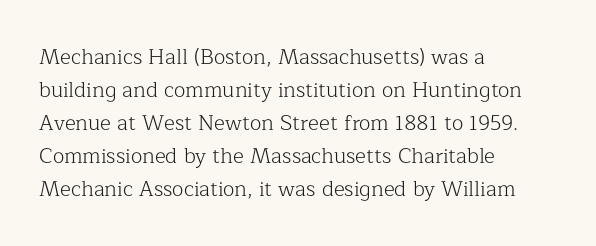
{"italic": "no", "bold": "no", "underline": "no", "align": "left", "line_spacing": "normal", "line_spacing_ratio": 1.57, "letter_spacing": "normal", "letter_spacing_em": 0.0, "glyph_px": 21}
